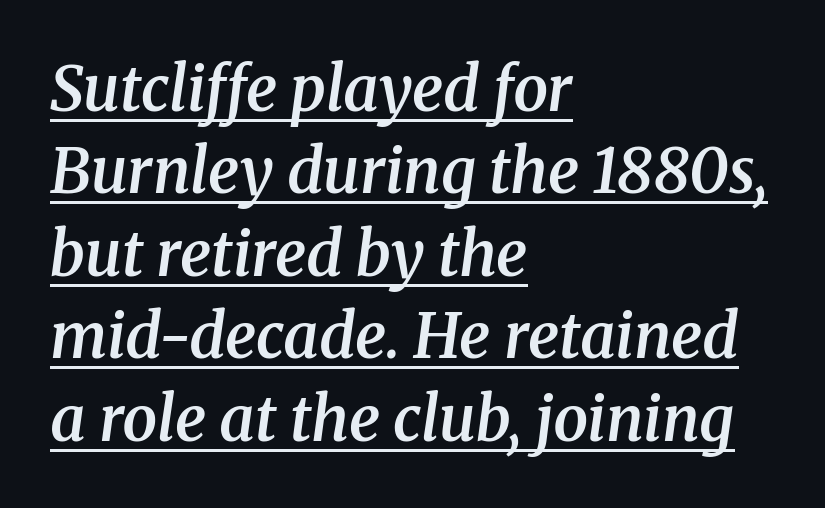
Q: Is the text bold? A: Semi-bold.
Q: Is the text italic (slanted)? A: Yes, it leans right by about 8 degrees.
Q: Is the typeface a serif or a sans-serif typeface? A: Serif.
Q: Is the text underlined? A: Yes.
Q: How is the paragraph aligned? A: Left-aligned.
Q: Is the spacing between letters normal or unusually wide? A: Normal.
Q: Is the spacing between lines tight, normal or loose? A: Normal.
Q: Width (condensed, normal, or wide)? A: Normal.
Q: Stroke contrast? A: Medium.
Q: x-height? A: Medium.
Q: Monospaced? A: No.
